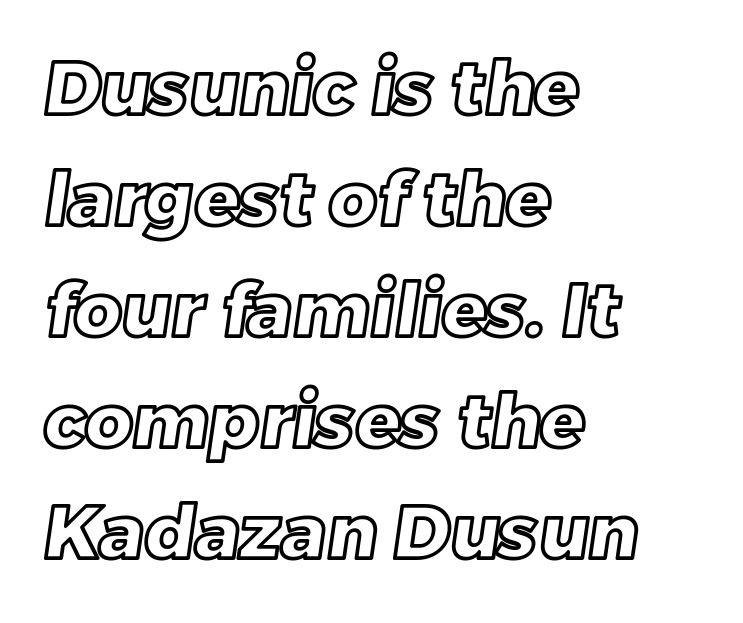
The letters sit at their default tracking, neither squeezed nor spread. The lines are quadded left. A typesetter would call this proportional, since set widths differ per character. The space between consecutive lines is moderate. Only glyphs here, with clear space below each row.
